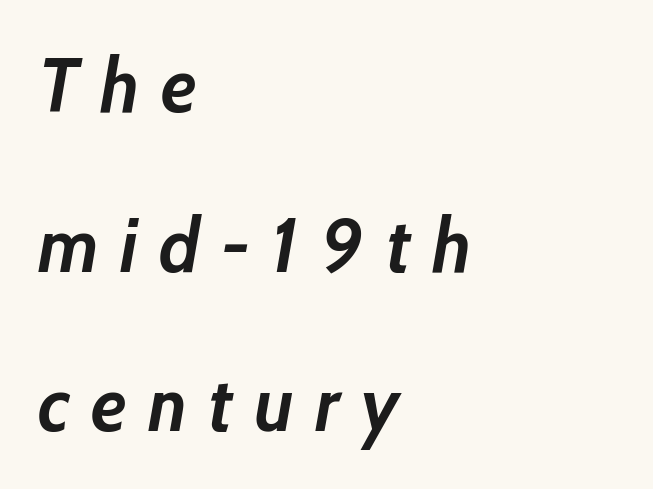
The image shows 76 px semibold type, italic (leaning right); set left-aligned, loose line spacing (2.1x), unusually wide letter spacing (+0.28 em), not underlined; low stroke contrast and a medium x-height.
